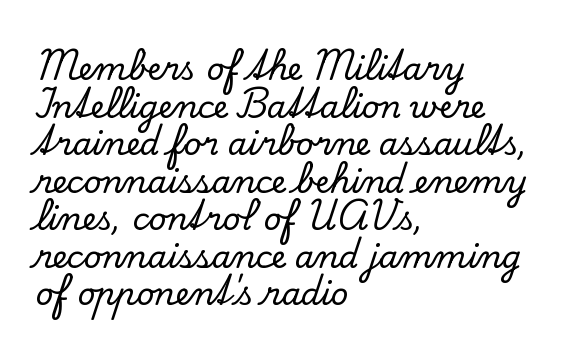
{"serif": "yes", "width": "normal", "stroke_contrast": "low", "x_height": "small", "monospaced": "no", "underline": "no", "align": "left", "line_spacing_ratio": 1.21, "letter_spacing": "normal", "letter_spacing_em": 0.0, "glyph_px": 31}
